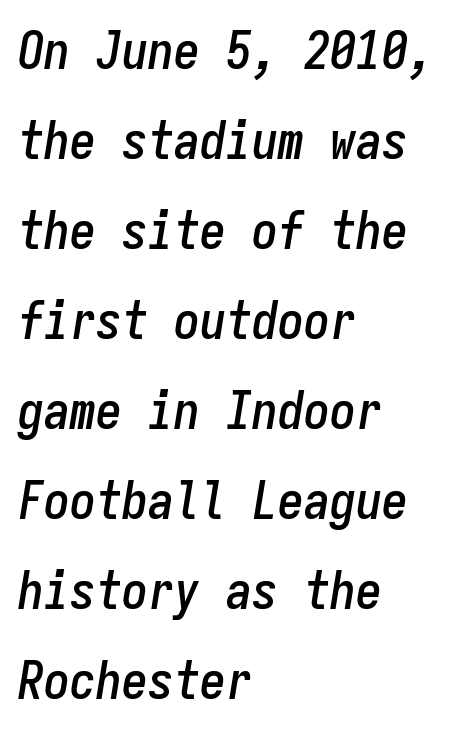
The image shows 52 px condensed type, italic (leaning right), monospaced; set left-aligned, line spacing 1.73x, normal letter spacing, not underlined; low stroke contrast and a medium x-height.
